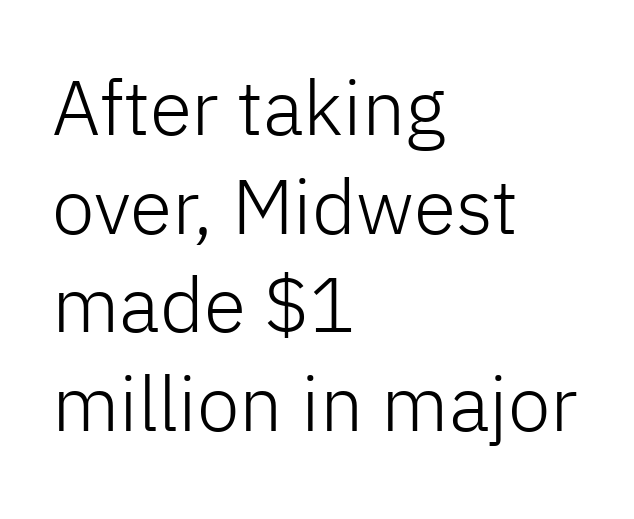
Q: Is the text bold? A: No.
Q: Is the text italic (slanted)? A: No, it is upright.
Q: Is the typeface a serif or a sans-serif typeface? A: Sans-serif.
Q: Is the text underlined? A: No.
Q: How is the paragraph aligned? A: Left-aligned.
Q: Is the spacing between letters normal or unusually wide? A: Normal.
Q: Is the spacing between lines tight, normal or loose? A: Normal.
Q: Width (condensed, normal, or wide)? A: Normal.
Q: Stroke contrast? A: Low.
Q: x-height? A: Medium.
Q: Monospaced? A: No.
